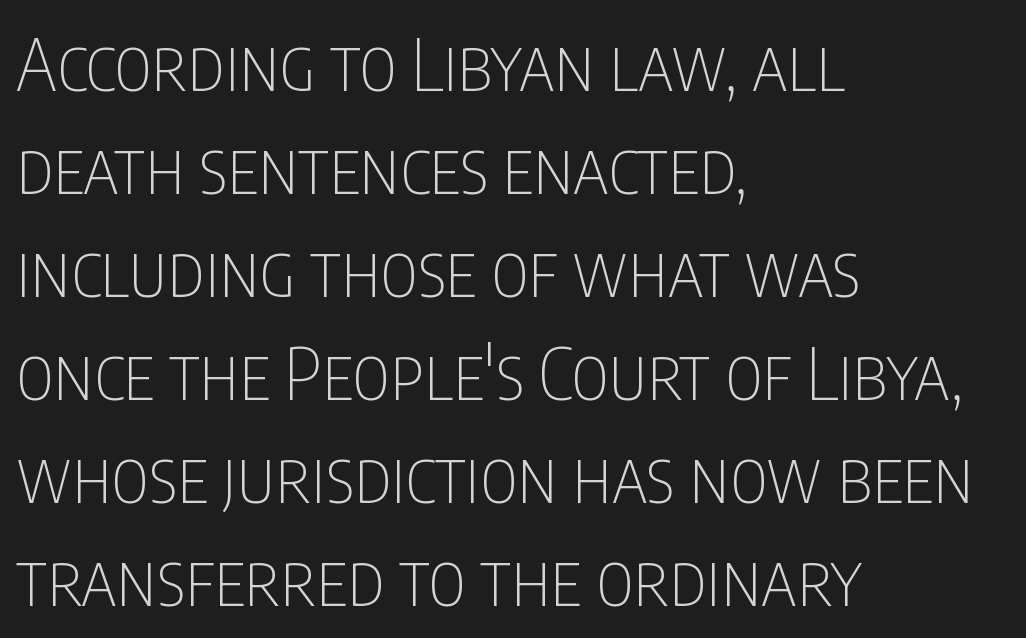
The image shows 72 px thin, condensed sans-serif type, upright; set left-aligned, normal line spacing (1.43x), normal letter spacing, not underlined; low stroke contrast and a large x-height.
